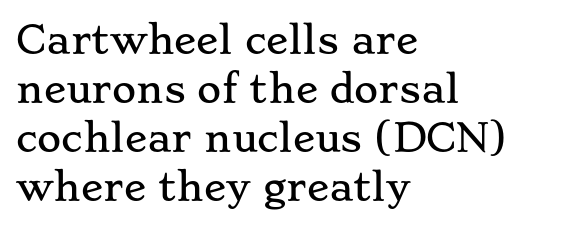
The passage shown is not underscored anywhere. Alignment: flush left. The letters advance in unequal steps, a hallmark of proportional type. These lines were composed using upright roman letters. Leading matches the norm, producing a regular column. What kind of face is this? One with serifs.
